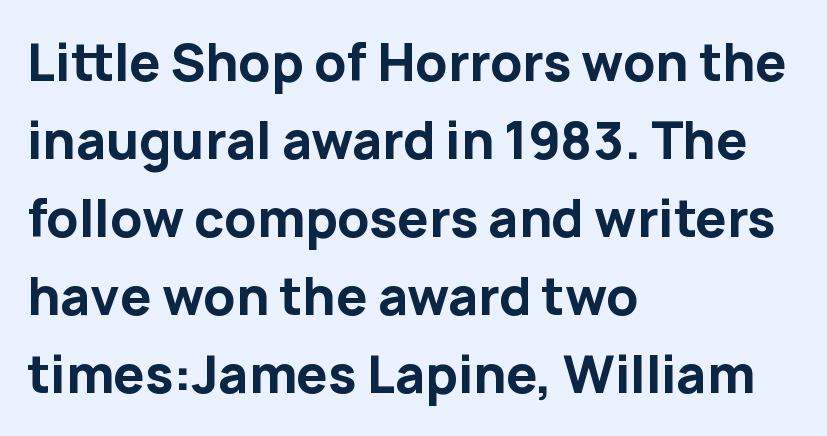
Beneath every word, the page is bare. Typographic density is high because the face is bold. The letters sit at their default tracking, neither squeezed nor spread. Regarding serifs, this sample does without them. This is the regular roman posture of the typeface.
